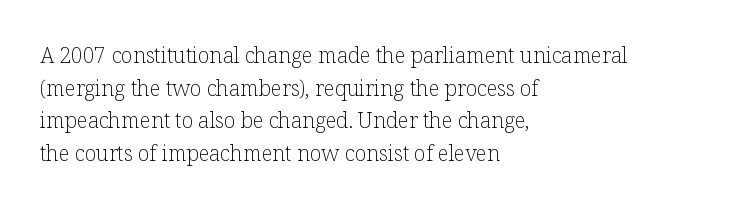
Q: Is the text bold? A: No.
Q: Is the text italic (slanted)? A: No, it is upright.
Q: Is the text underlined? A: No.
Q: How is the paragraph aligned? A: Left-aligned.
Q: Is the spacing between letters normal or unusually wide? A: Normal.
Q: Is the spacing between lines tight, normal or loose? A: Normal.
